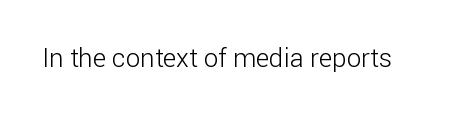
The image shows 26 px text type, upright; set normal letter spacing, not underlined.
